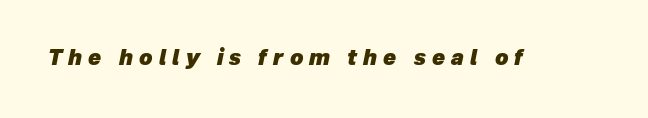
The image shows 21 px bold type, italic (leaning right); set unusually wide letter spacing (+0.29 em), not underlined.
